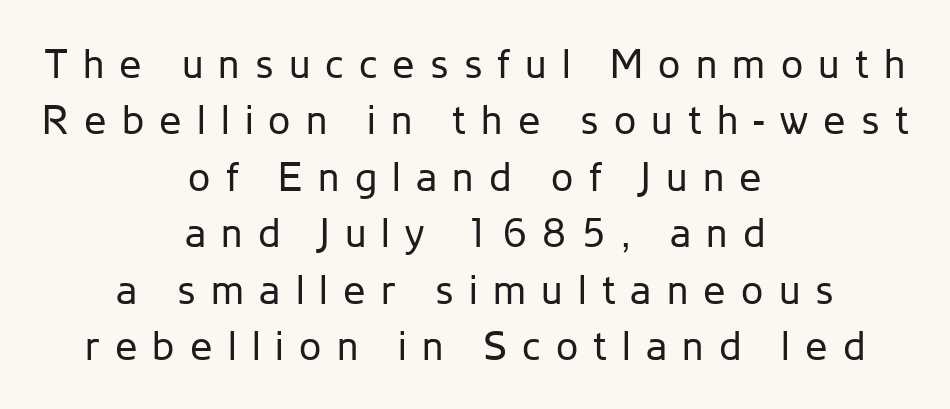
Q: Is the text bold? A: No.
Q: Is the text italic (slanted)? A: No, it is upright.
Q: Is the typeface a serif or a sans-serif typeface? A: Sans-serif.
Q: Is the text underlined? A: No.
Q: How is the paragraph aligned? A: Centered.
Q: Is the spacing between letters normal or unusually wide? A: Unusually wide.
Q: Is the spacing between lines tight, normal or loose? A: Normal.
Q: Width (condensed, normal, or wide)? A: Normal.
Q: Stroke contrast? A: Low.
Q: x-height? A: Medium.
Q: Monospaced? A: No.
